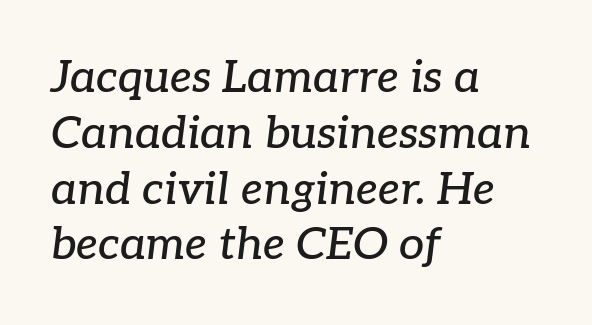
Q: Is the text italic (slanted)? A: Yes, it leans right by about 7 degrees.
Q: Is the typeface a serif or a sans-serif typeface? A: Serif.
Q: Is the text underlined? A: No.
Q: How is the paragraph aligned? A: Left-aligned.
Q: Is the spacing between letters normal or unusually wide? A: Normal.
Q: Width (condensed, normal, or wide)? A: Normal.
Q: Stroke contrast? A: Low.
Q: x-height? A: Medium.
Q: Monospaced? A: No.
